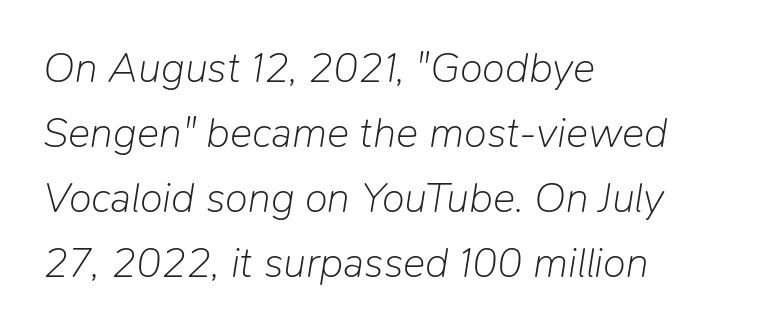
The image shows 42 px light type, italic (leaning right); set left-aligned, normal line spacing (1.55x), normal letter spacing, not underlined; low stroke contrast and a medium x-height.
